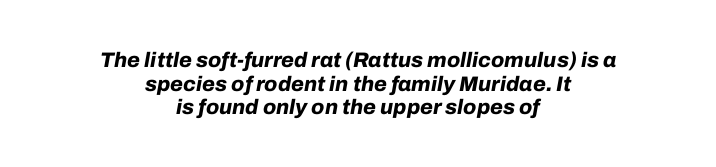
You can tell it's italic because the verticals aren't actually vertical. Does the copy run flush right? No — it is centered line by line. Here the glyphs are tracked normally, forming tight word shapes. Leading: reduced.
